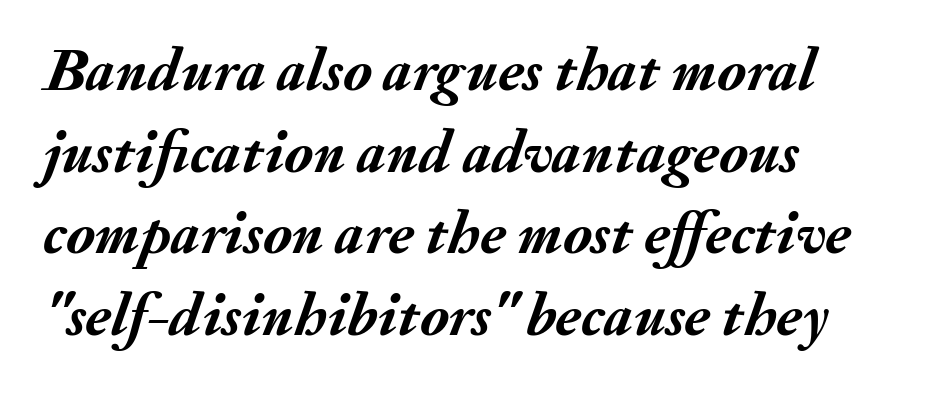
Horizontal bands of white between lines are of average thickness. Rendered with sloped, italic letterforms. Just letters on the line, the space beneath them empty. Think of a printed novel: that variable character pitch is what you see here. Short note: letters normally spaced. The rendering anchors every line to the left-hand side.
